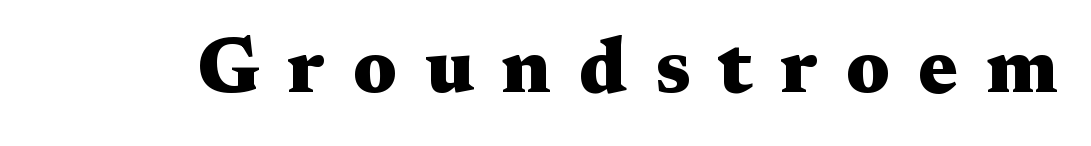
The image shows 79 px heavy, wide serif type, upright; set unusually wide letter spacing (+0.35 em), not underlined; medium stroke contrast and a medium x-height.
